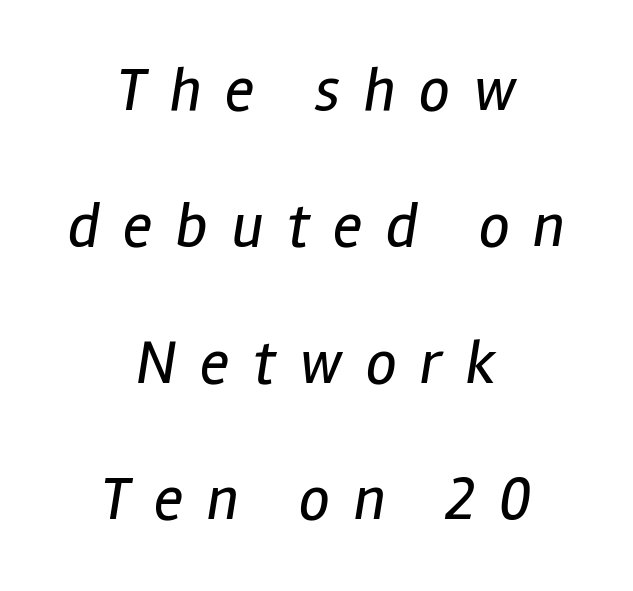
Q: Is the text bold? A: No.
Q: Is the text italic (slanted)? A: Yes, it leans right by about 12 degrees.
Q: Is the text underlined? A: No.
Q: How is the paragraph aligned? A: Centered.
Q: Is the spacing between letters normal or unusually wide? A: Unusually wide.
Q: Is the spacing between lines tight, normal or loose? A: Loose.
Q: Width (condensed, normal, or wide)? A: Condensed.
Q: Stroke contrast? A: Low.
Q: x-height? A: Medium.
Q: Monospaced? A: No.
